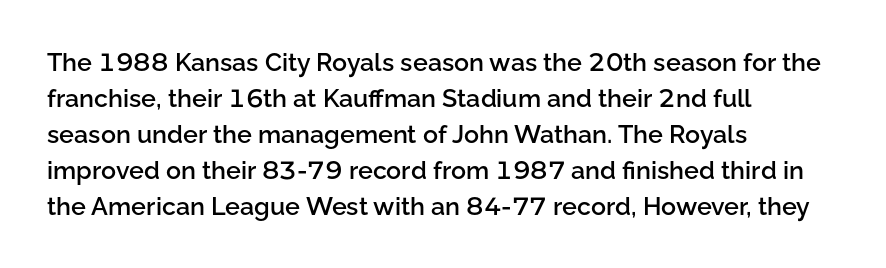
Q: Is the text bold? A: Semi-bold.
Q: Is the text italic (slanted)? A: No, it is upright.
Q: Is the text underlined? A: No.
Q: How is the paragraph aligned? A: Left-aligned.
Q: Is the spacing between letters normal or unusually wide? A: Normal.
Q: Is the spacing between lines tight, normal or loose? A: Normal.
